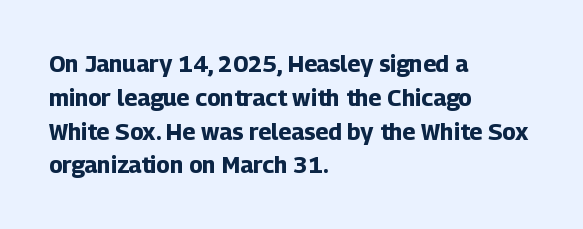
Bold? Absolutely — the strokes are thick and heavy. The setting favours the left margin, as ordinary paragraphs usually do. The font's upright variant was chosen for this text. A bare baseline throughout the passage. Vertical spacing — default.
